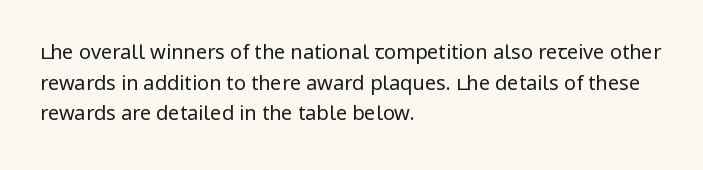
The image shows 20 px text type, upright; set left-aligned, normal line spacing (1.53x), normal letter spacing, not underlined.
